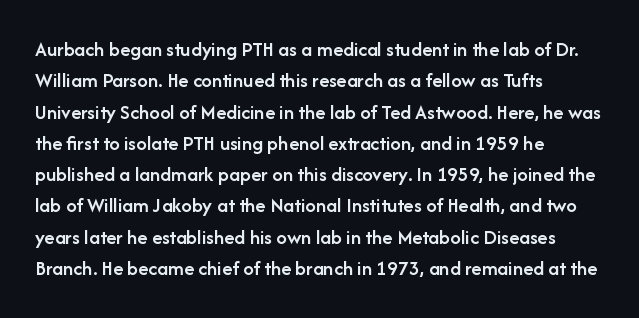
The image shows 21 px text type, upright; set left-aligned, normal line spacing (1.49x), normal letter spacing, not underlined.
